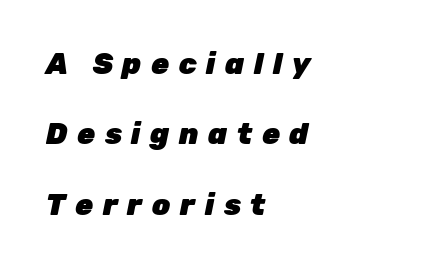
Q: Is the text bold? A: Yes.
Q: Is the text italic (slanted)? A: Yes, it leans right by about 12 degrees.
Q: Is the text underlined? A: No.
Q: How is the paragraph aligned? A: Left-aligned.
Q: Is the spacing between letters normal or unusually wide? A: Unusually wide.
Q: Is the spacing between lines tight, normal or loose? A: Loose.
Q: Width (condensed, normal, or wide)? A: Normal.
Q: Stroke contrast? A: Low.
Q: x-height? A: Medium.
Q: Monospaced? A: No.
